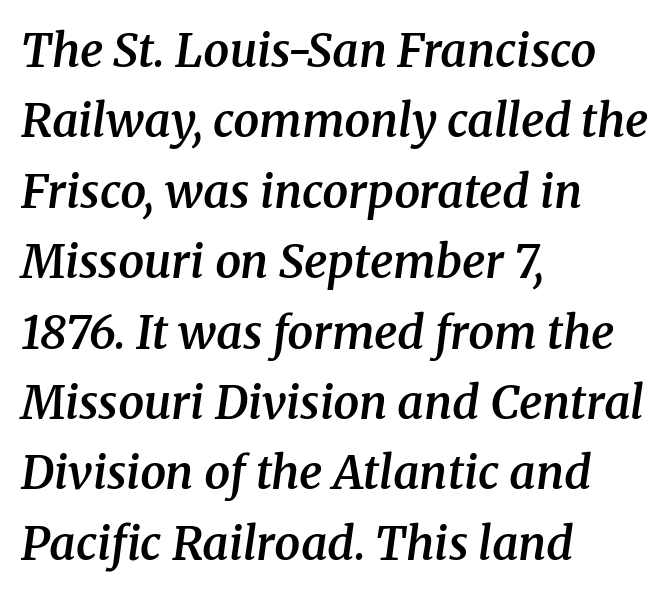
The image shows 46 px semibold serif type, italic (leaning right); set left-aligned, normal line spacing (1.53x), normal letter spacing, not underlined; medium stroke contrast and a medium x-height.
